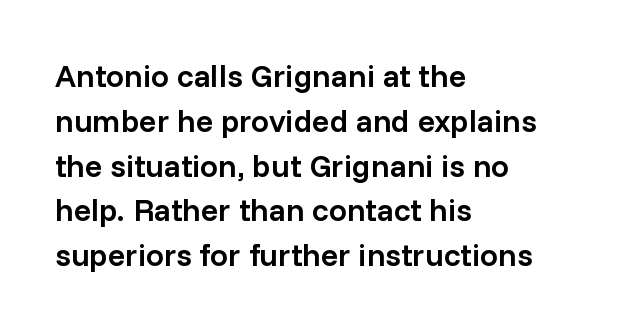
The font family rendered here belongs to the sans-serif group. The font's upright variant was chosen for this text. Students, note that the glyphs here touch the page at normal intervals. A bit beefed up — I'd call it semibold rather than bold.
